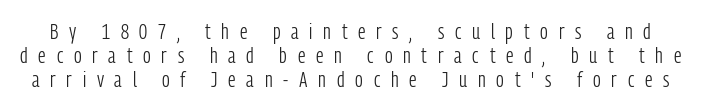
A quiet, ordinary-to-light weight characterises the typeface. The area under the type is left untouched. The typography opts for an upright posture over an oblique one. You could barely slide anything between these rows. The rendering inserts visible extra space after every character.
